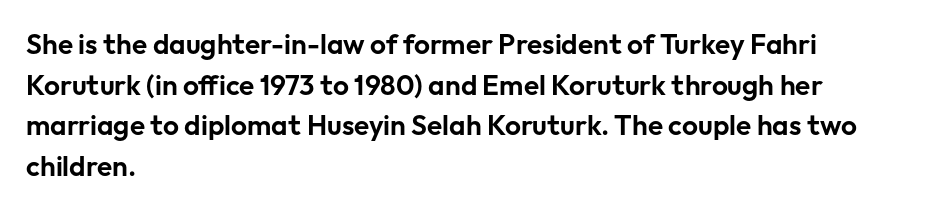
{"serif": "no", "italic": "no", "width": "normal", "stroke_contrast": "low", "x_height": "medium", "monospaced": "no", "underline": "no", "align": "left", "line_spacing": "normal", "line_spacing_ratio": 1.45, "letter_spacing": "normal", "letter_spacing_em": 0.0, "glyph_px": 28}
